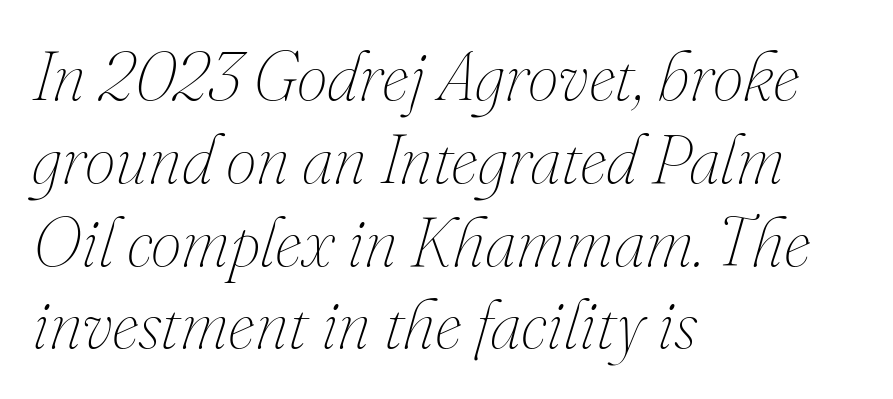
{"italic": "yes", "lean": "right", "slant_degrees": 16, "bold": "no", "weight": "thin", "width": "normal", "stroke_contrast": "medium", "x_height": "small", "monospaced": "no", "underline": "no", "align": "left", "line_spacing_ratio": 1.2, "letter_spacing": "normal", "letter_spacing_em": 0.0, "glyph_px": 69}
